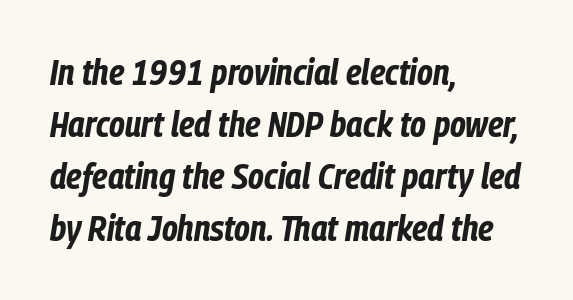
Q: Is the text bold? A: Yes.
Q: Is the text italic (slanted)? A: Yes, it leans right by about 9 degrees.
Q: Is the text underlined? A: No.
Q: How is the paragraph aligned? A: Left-aligned.
Q: Is the spacing between letters normal or unusually wide? A: Normal.
Q: Is the spacing between lines tight, normal or loose? A: Normal.
Q: Width (condensed, normal, or wide)? A: Condensed.
Q: Stroke contrast? A: Low.
Q: x-height? A: Medium.
Q: Monospaced? A: No.
